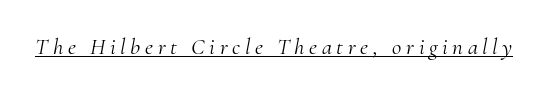
Q: Is the text bold? A: No.
Q: Is the text italic (slanted)? A: Yes, it leans right by about 10 degrees.
Q: Is the text underlined? A: Yes.
Q: Is the spacing between letters normal or unusually wide? A: Unusually wide.
